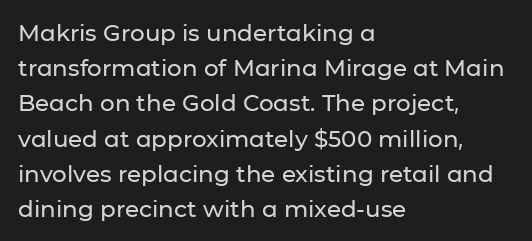
The image shows 23 px text type, upright; set left-aligned, normal line spacing (1.53x), normal letter spacing, not underlined.
